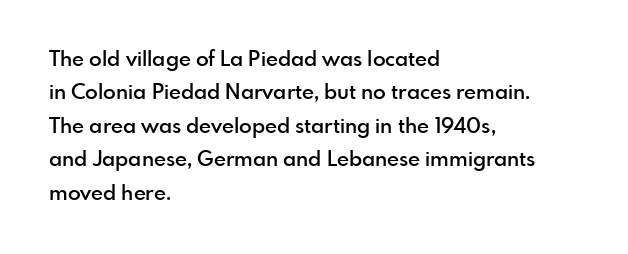
Typographic density is moderately raised because the face is semibold. Letter spacing: default. Vertically, the passage feels balanced, rows spaced as you'd expect. In terms of posture, this sample is upright. These lines stack with their left ends in a neat column.
